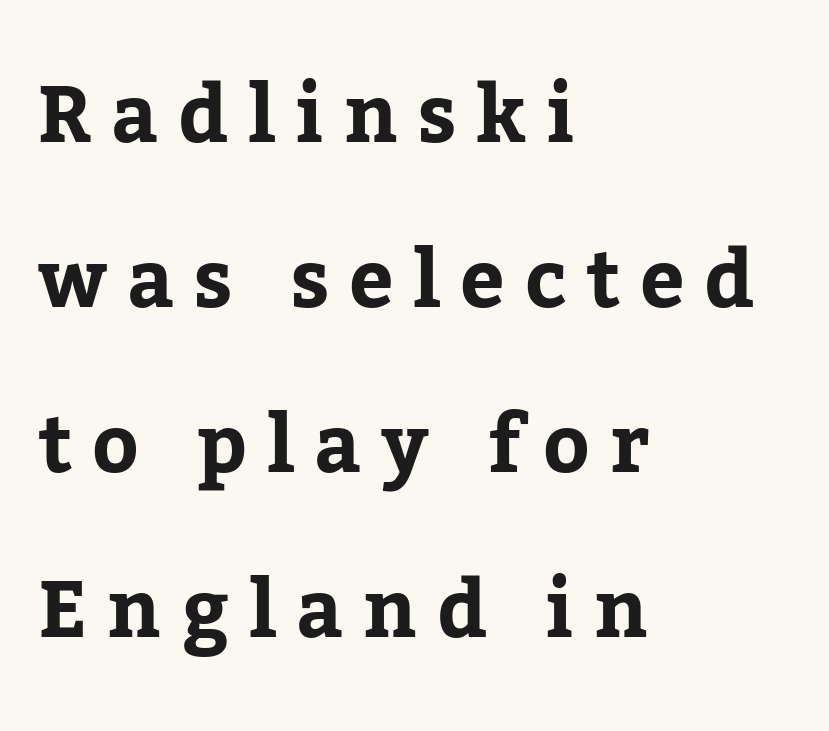
Q: Is the text bold? A: Yes.
Q: Is the text italic (slanted)? A: No, it is upright.
Q: Is the typeface a serif or a sans-serif typeface? A: Serif.
Q: Is the text underlined? A: No.
Q: How is the paragraph aligned? A: Left-aligned.
Q: Is the spacing between letters normal or unusually wide? A: Unusually wide.
Q: Is the spacing between lines tight, normal or loose? A: Loose.
Q: Width (condensed, normal, or wide)? A: Normal.
Q: Stroke contrast? A: Low.
Q: x-height? A: Medium.
Q: Monospaced? A: No.
